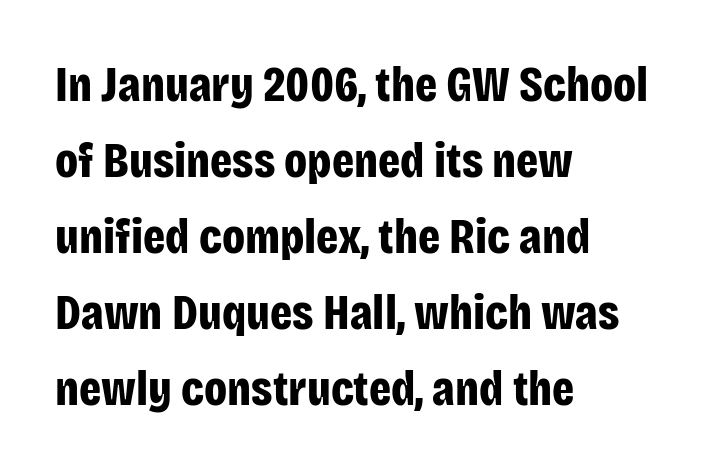
Q: Is the text bold? A: Yes.
Q: Is the text italic (slanted)? A: No, it is upright.
Q: Is the typeface a serif or a sans-serif typeface? A: Sans-serif.
Q: Is the text underlined? A: No.
Q: How is the paragraph aligned? A: Left-aligned.
Q: Is the spacing between letters normal or unusually wide? A: Normal.
Q: Is the spacing between lines tight, normal or loose? A: Normal.
Q: Width (condensed, normal, or wide)? A: Condensed.
Q: Stroke contrast? A: Low.
Q: x-height? A: Large.
Q: Monospaced? A: No.
